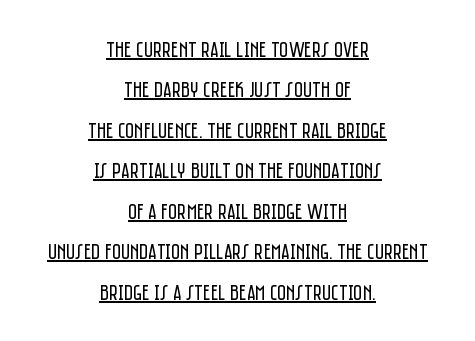
The image shows 22 px text type, upright; set centered, line spacing 1.84x, normal letter spacing, underlined.
